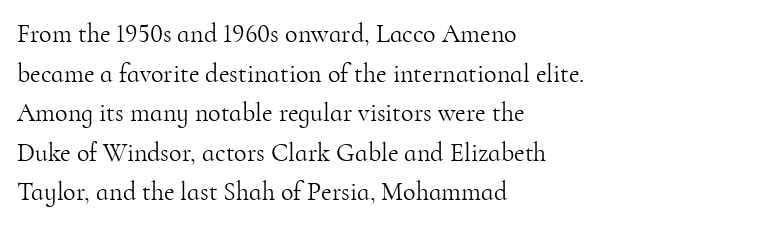
Q: Is the text bold? A: No.
Q: Is the text italic (slanted)? A: No, it is upright.
Q: Is the text underlined? A: No.
Q: How is the paragraph aligned? A: Left-aligned.
Q: Is the spacing between letters normal or unusually wide? A: Normal.
Q: Is the spacing between lines tight, normal or loose? A: Normal.
